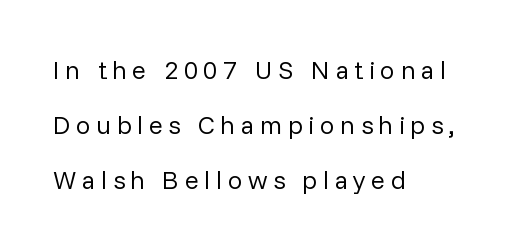
Left-aligned paragraph, ragged on the right. Inter-character spacing is expanded well beyond the font's built-in metrics. Students, observe: this is what heavily led, spacious text looks like. The characters are drawn with everyday or finer stroke widths. Honestly, there is no underline to notice here at all.
